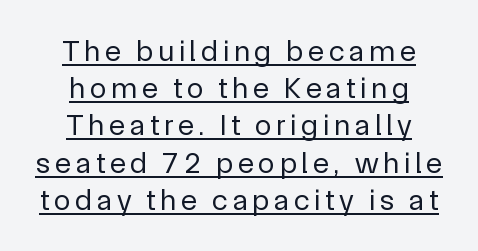
The image shows 30 px regular-weight sans-serif type, upright; set centered, line spacing 1.24x, underlined; a medium x-height.
